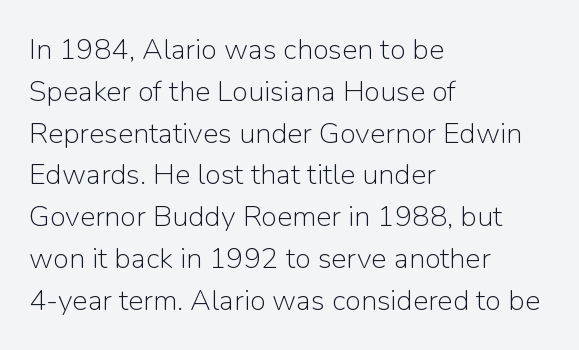
{"serif": "no", "italic": "no", "bold": "no", "weight": "light", "width": "normal", "stroke_contrast": "low", "x_height": "medium", "monospaced": "no", "underline": "no", "align": "left", "line_spacing": "normal", "line_spacing_ratio": 1.44, "letter_spacing": "normal", "letter_spacing_em": 0.0, "glyph_px": 29}
